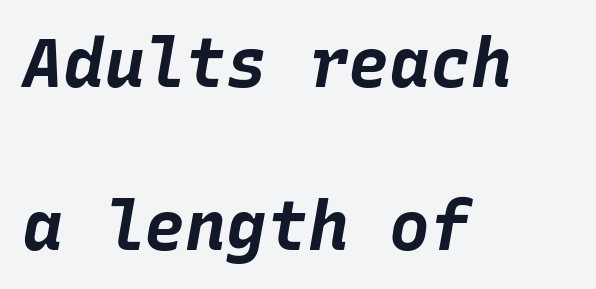
The text block is weighted toward the left margin, trailing off unevenly rightward. Every character here occupies the same horizontal width, giving the sample a typewriter-like rhythm. A great deal of white space separates one row of letters from the next. The characters look thick and weighty, a clear bold. Looking at the ascenders, they clearly lean.
